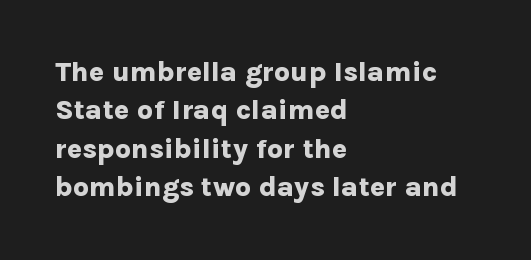
{"serif": "no", "italic": "no", "bold": "yes", "weight": "bold", "width": "normal", "stroke_contrast": "low", "x_height": "medium", "monospaced": "no", "underline": "no", "align": "left", "line_spacing": "normal", "line_spacing_ratio": 1.37, "letter_spacing": "normal", "letter_spacing_em": 0.0, "glyph_px": 28}
